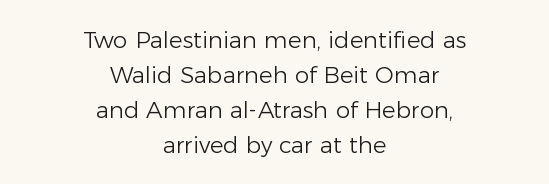
The image shows 23 px text type, upright; set centered, normal line spacing (1.52x), normal letter spacing, not underlined.
